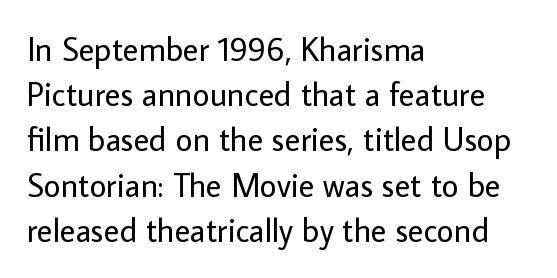
{"serif": "no", "italic": "no", "bold": "no", "weight": "regular", "width": "normal", "stroke_contrast": "low", "x_height": "medium", "monospaced": "no", "underline": "no", "align": "left", "line_spacing": "normal", "line_spacing_ratio": 1.37, "letter_spacing": "normal", "letter_spacing_em": 0.0, "glyph_px": 33}
